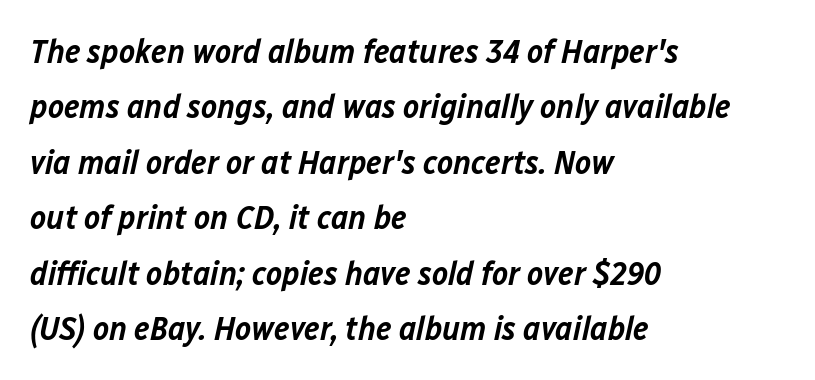
{"italic": "yes", "lean": "right", "slant_degrees": 12, "bold": "semi", "weight": "semibold", "width": "normal", "stroke_contrast": "low", "x_height": "medium", "monospaced": "no", "underline": "no", "align": "left", "line_spacing": "normal", "line_spacing_ratio": 1.63, "letter_spacing": "normal", "letter_spacing_em": 0.0, "glyph_px": 34}
